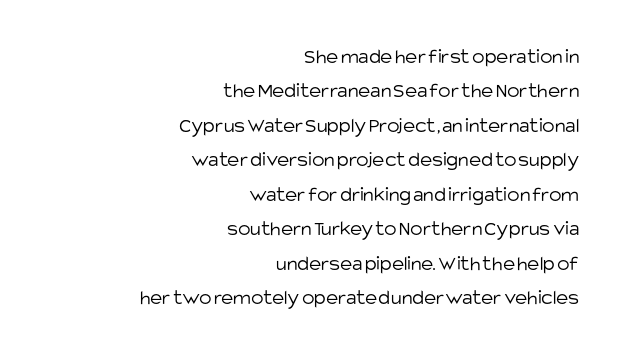
The image shows 21 px text type, upright; set right-aligned, normal line spacing (1.64x), normal letter spacing, not underlined.
